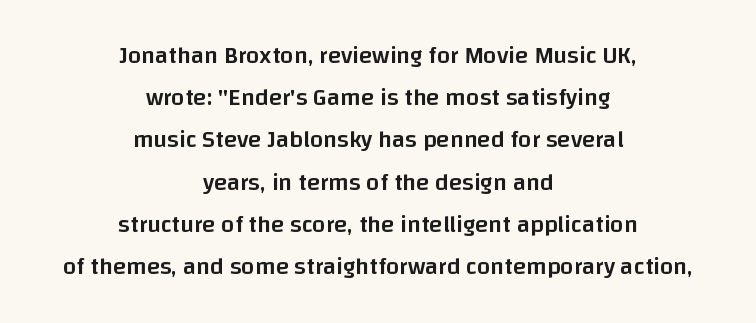
The typesetting leans somewhat heavy: a semibold. Centered paragraph, ragged on both sides. The area under the type is left untouched. Tracking here is standard; glyphs follow each other at the usual distance.
